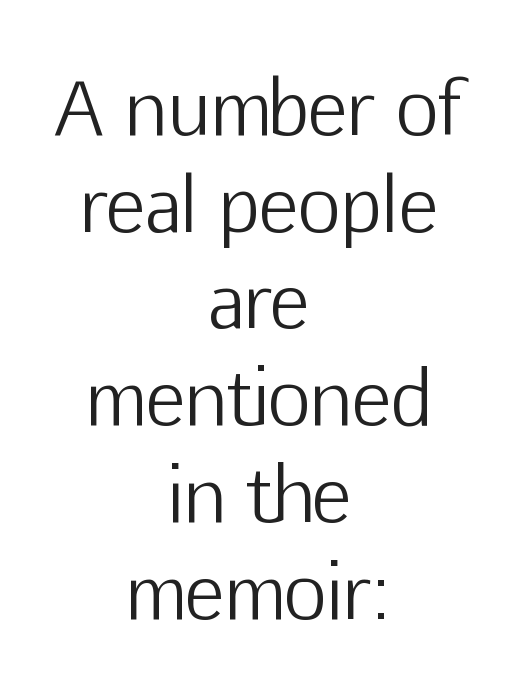
{"serif": "no", "italic": "no", "bold": "no", "weight": "light", "width": "normal", "stroke_contrast": "low", "x_height": "medium", "monospaced": "no", "underline": "no", "align": "center", "line_spacing": "normal", "line_spacing_ratio": 1.29, "letter_spacing": "normal", "letter_spacing_em": 0.0, "glyph_px": 75}
